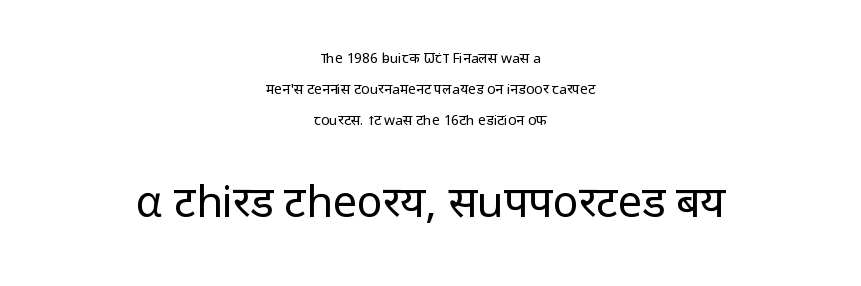
You could not count columns in this text — the font is proportionally spaced. Note: no serifs on the glyphs. The second block has been scaled up relative to the first. Rows of type keep a wide berth in the vertical direction.
